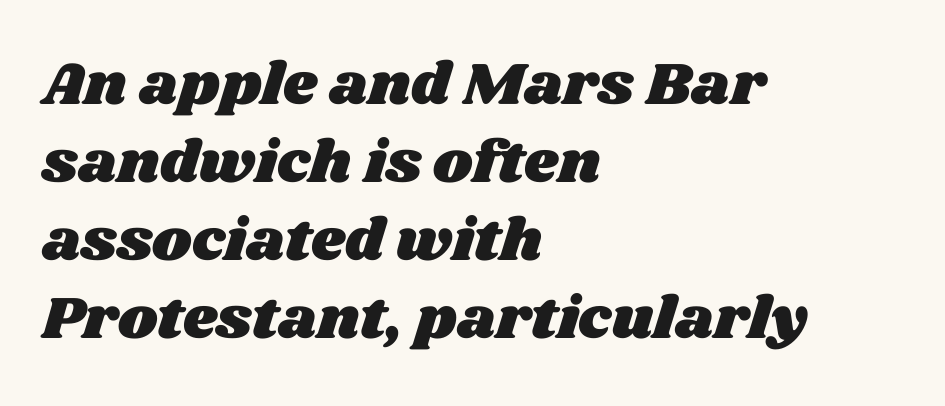
There is no visible air inserted between adjacent glyphs. Check the space under the baseline: it is left empty. The rendering uses a moderate line-height, typical for paragraphs. Visually the block forms a straight wall on the left and a jagged coastline on the right.
